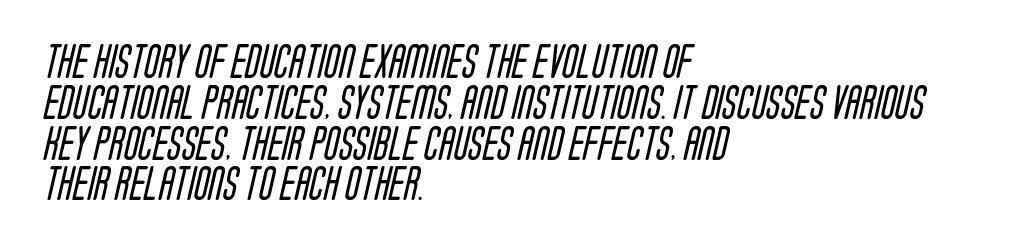
Q: Is the text bold? A: No.
Q: Is the typeface a serif or a sans-serif typeface? A: Sans-serif.
Q: Is the text underlined? A: No.
Q: How is the paragraph aligned? A: Left-aligned.
Q: Is the spacing between letters normal or unusually wide? A: Normal.
Q: Width (condensed, normal, or wide)? A: Condensed.
Q: Stroke contrast? A: Low.
Q: x-height? A: Large.
Q: Monospaced? A: No.
